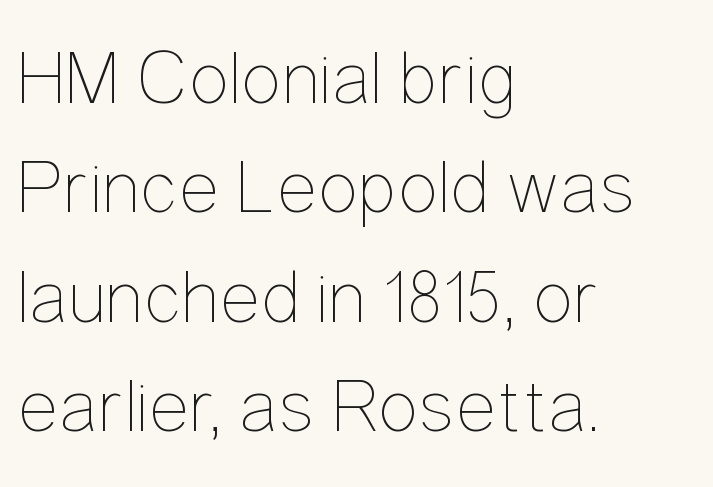
The specimen reads as upright at a glance. The rendering uses a moderate line-height, typical for paragraphs. These glyphs show unthickened strokes, regular width or finer. The lines are quadded left. The foot of each line stays bare and open.
